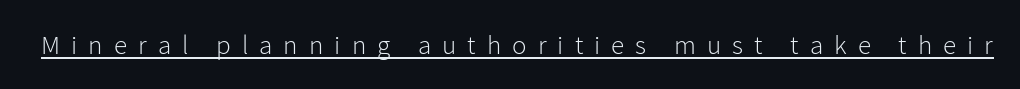
{"italic": "no", "bold": "no", "underline": "yes", "letter_spacing": "wide", "letter_spacing_em": 0.41, "glyph_px": 27}
